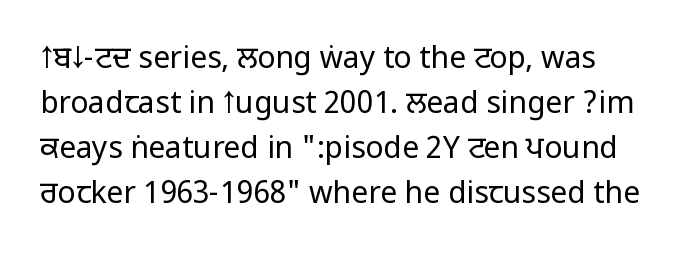
The baseline area is clear. The font is comparable to plain body text, perhaps lighter. The lettering stays uniformly vertical, giving the passage a roman look. Baseline-to-baseline distance is the conventional proportion of letter height.
